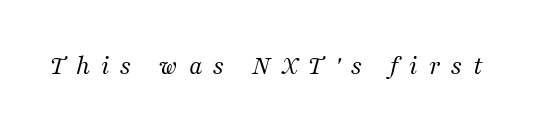
Q: Is the text bold? A: No.
Q: Is the text italic (slanted)? A: Yes, it leans right by about 16 degrees.
Q: Is the text underlined? A: No.
Q: Is the spacing between letters normal or unusually wide? A: Unusually wide.
